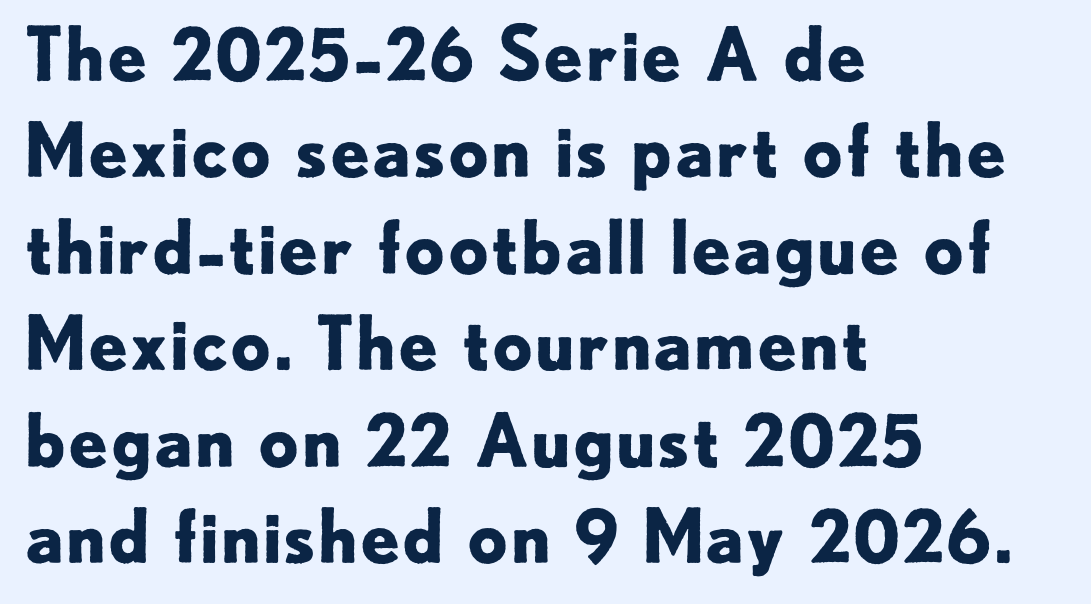
Q: Is the text bold? A: Yes.
Q: Is the text italic (slanted)? A: No, it is upright.
Q: Is the typeface a serif or a sans-serif typeface? A: Sans-serif.
Q: Is the text underlined? A: No.
Q: How is the paragraph aligned? A: Left-aligned.
Q: Is the spacing between letters normal or unusually wide? A: Normal.
Q: Is the spacing between lines tight, normal or loose? A: Normal.
Q: Width (condensed, normal, or wide)? A: Normal.
Q: Stroke contrast? A: Low.
Q: x-height? A: Small.
Q: Monospaced? A: No.
